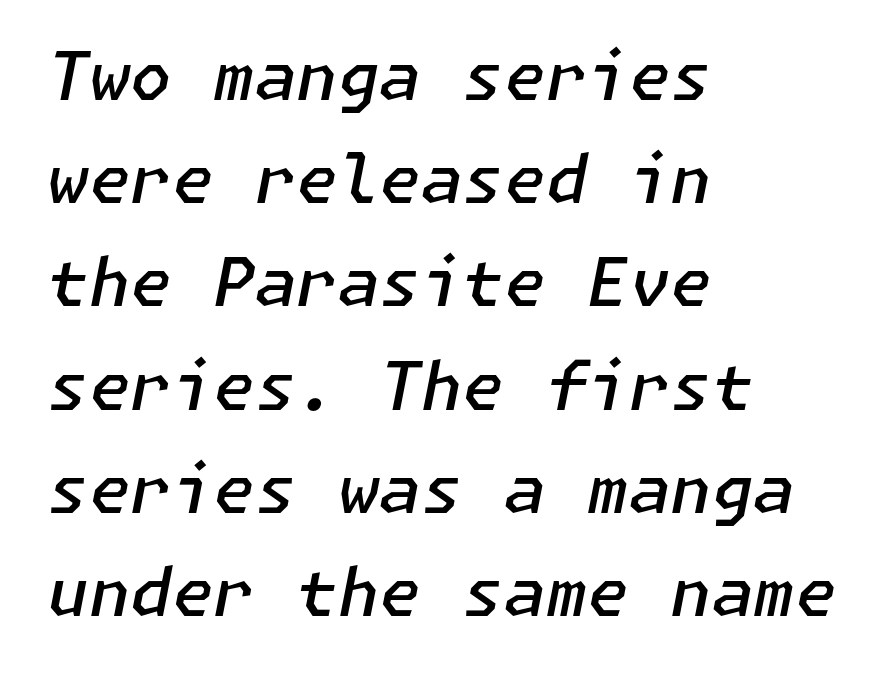
Q: Is the text bold? A: Semi-bold.
Q: Is the text italic (slanted)? A: Yes, it leans right by about 11 degrees.
Q: Is the text underlined? A: No.
Q: How is the paragraph aligned? A: Left-aligned.
Q: Is the spacing between letters normal or unusually wide? A: Normal.
Q: Is the spacing between lines tight, normal or loose? A: Normal.
Q: Width (condensed, normal, or wide)? A: Normal.
Q: Stroke contrast? A: Low.
Q: x-height? A: Medium.
